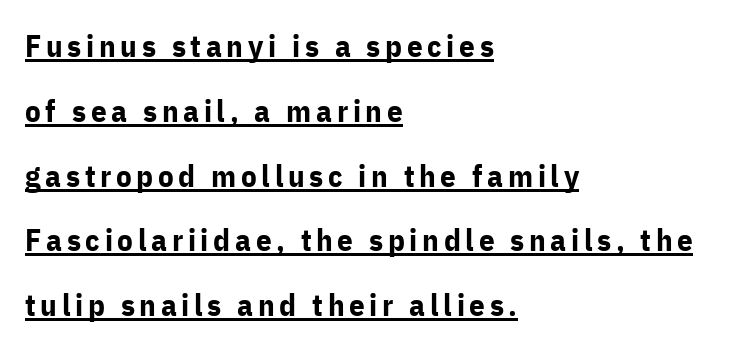
Emphasis by weight is at full strength: bold. Interline gaps are noticeably wide in this sample. The typography opts for an upright posture over an oblique one. In terms of letterform style, serifs are entirely absent. If you drew a ruler down the left edge, every line would touch it.
